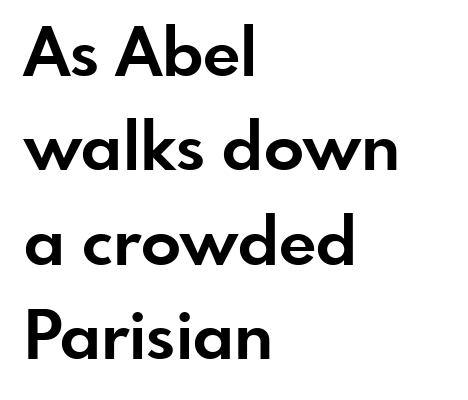
The image shows 66 px bold sans-serif type, upright; set left-aligned, normal line spacing (1.43x), normal letter spacing, not underlined; low stroke contrast and a small x-height.
